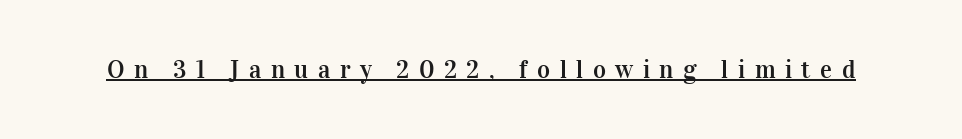
Q: Is the text italic (slanted)? A: No, it is upright.
Q: Is the text underlined? A: Yes.
Q: Is the spacing between letters normal or unusually wide? A: Unusually wide.
